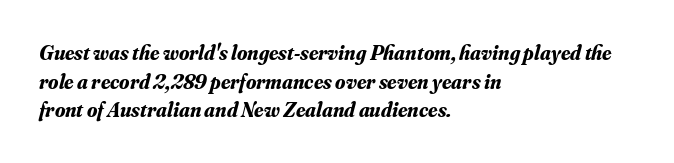
The image shows 21 px bold type, italic (leaning right); set left-aligned, normal line spacing (1.36x), normal letter spacing, not underlined.
